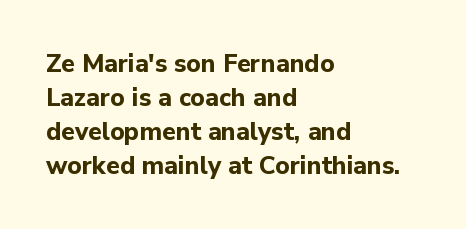
{"italic": "no", "bold": "yes", "underline": "no", "align": "left", "line_spacing": "normal", "line_spacing_ratio": 1.36, "letter_spacing": "normal", "letter_spacing_em": 0.0, "glyph_px": 25}
